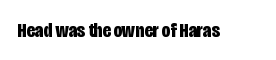
The letterforms sit shoulder to shoulder at normal distance. These lines were composed using upright roman letters. Check the space under the baseline: it is left empty. The sample has been set heavy, in full bold.
